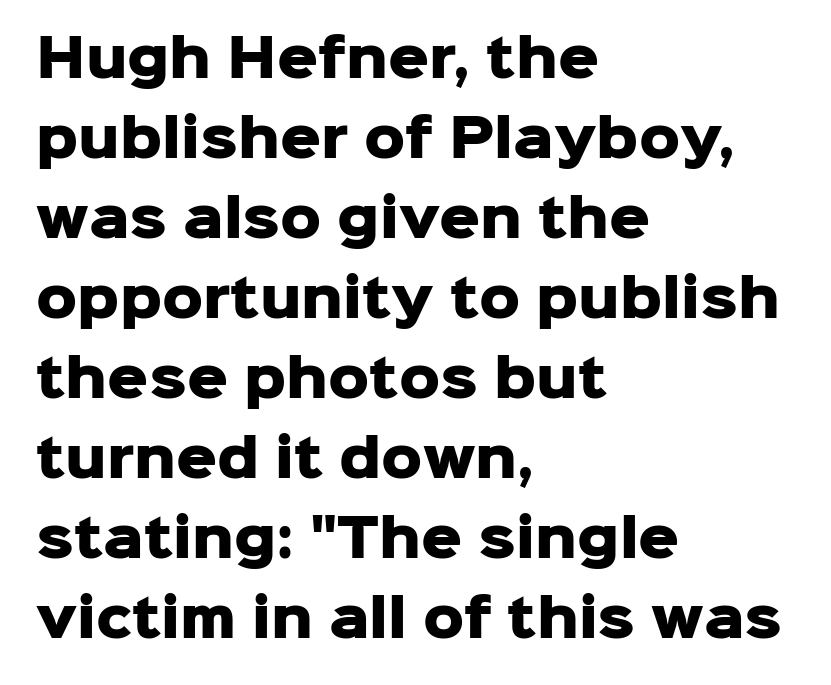
The image shows 51 px heavy sans-serif type, upright; set left-aligned, normal line spacing (1.57x), normal letter spacing, not underlined; low stroke contrast and a medium x-height.
